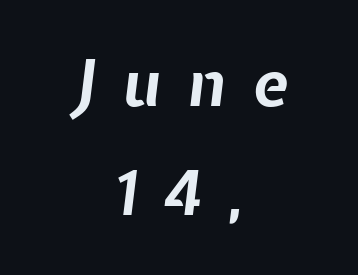
The image shows 64 px bold type, italic (leaning right); set centered, line spacing 1.71x, unusually wide letter spacing (+0.42 em), not underlined; low stroke contrast and a medium x-height.
